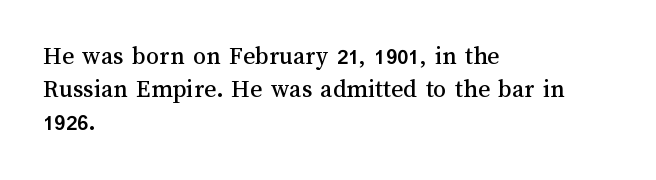
Q: Is the text italic (slanted)? A: No, it is upright.
Q: Is the text underlined? A: No.
Q: How is the paragraph aligned? A: Left-aligned.
Q: Is the spacing between letters normal or unusually wide? A: Normal.
Q: Is the spacing between lines tight, normal or loose? A: Normal.
